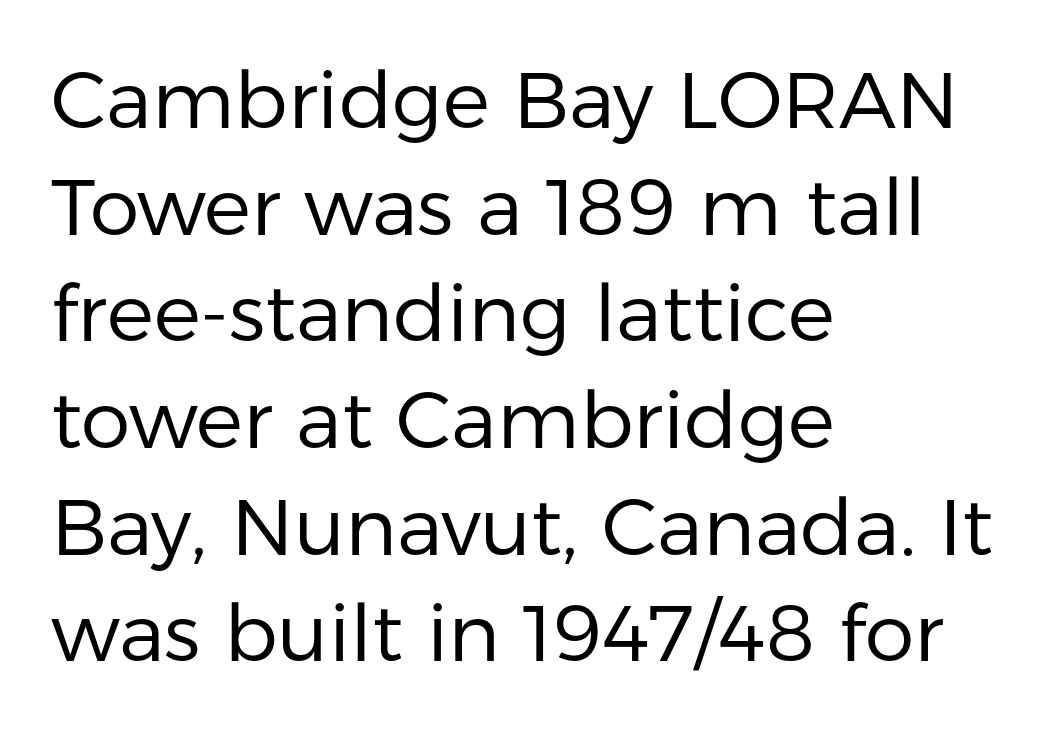
{"serif": "no", "italic": "no", "bold": "no", "weight": "regular", "width": "normal", "stroke_contrast": "low", "x_height": "medium", "monospaced": "no", "underline": "no", "align": "left", "line_spacing": "normal", "line_spacing_ratio": 1.35, "letter_spacing": "normal", "letter_spacing_em": 0.0, "glyph_px": 79}
